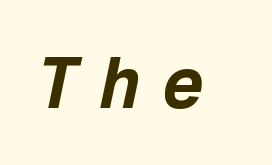
Characters are canted at an angle relative to the baseline's perpendicular. Fixed-width glyphs throughout — classic coding-font behaviour. Rule under the text: the space is simply empty. The glyphs have the mass of a bold cut. The tracking reads as deliberately expanded to a designer's eye.
